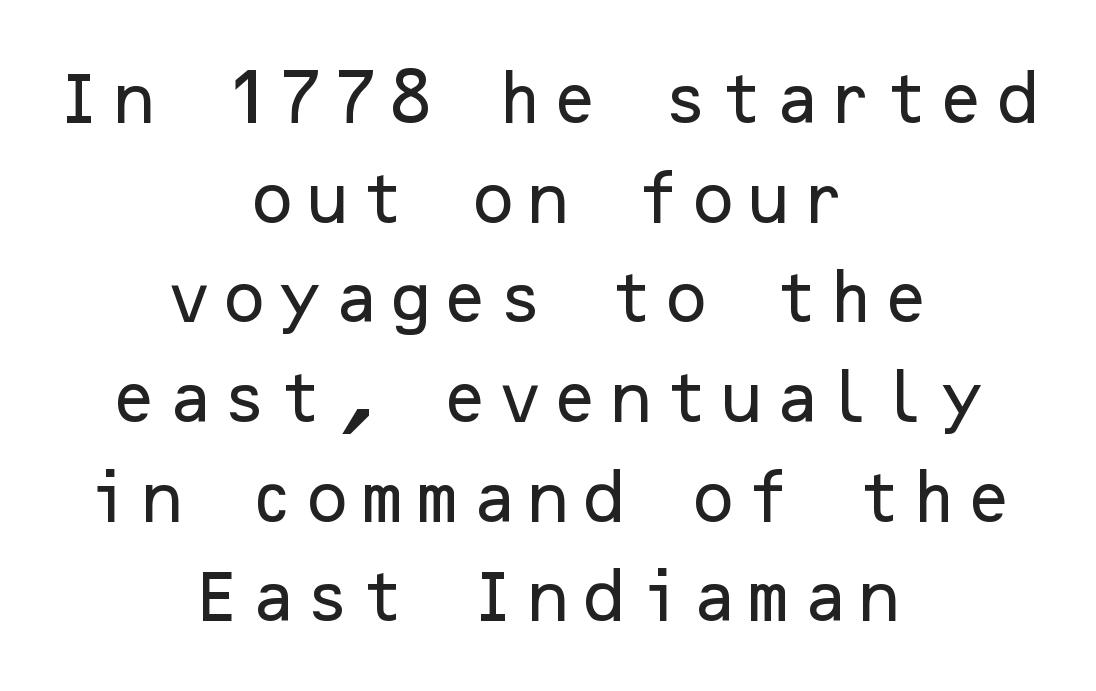
{"serif": "no", "italic": "no", "width": "normal", "stroke_contrast": "low", "x_height": "medium", "underline": "no", "align": "center", "line_spacing_ratio": 1.78, "glyph_px": 56}
